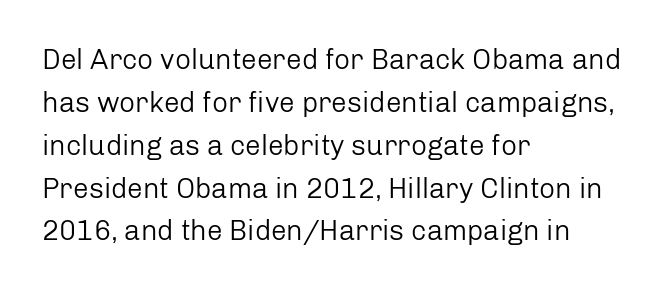
{"serif": "no", "italic": "no", "bold": "no", "weight": "regular", "width": "normal", "stroke_contrast": "low", "x_height": "medium", "monospaced": "no", "underline": "no", "align": "left", "line_spacing": "normal", "line_spacing_ratio": 1.53, "letter_spacing": "normal", "letter_spacing_em": 0.0, "glyph_px": 28}
